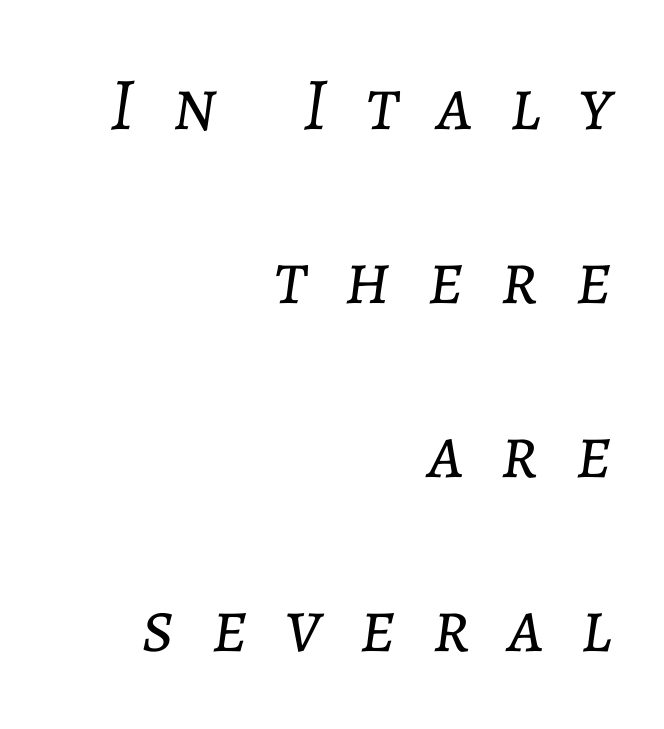
The image shows 75 px light type, italic (leaning right); set right-aligned, loose line spacing (2.32x), unusually wide letter spacing (+0.49 em), not underlined; low stroke contrast and a medium x-height.
